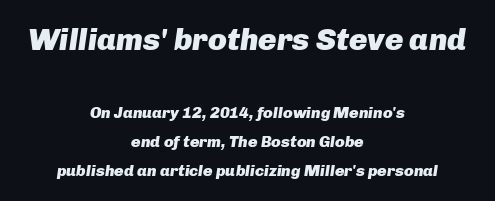
The image shows 31 px heavy type, italic (leaning right); set centered, line spacing 1.83x, normal letter spacing, not underlined; the first (top) block is 1.94x larger; low stroke contrast and a medium x-height.
